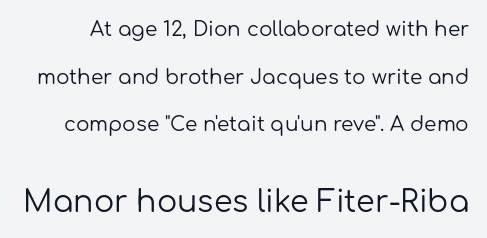
{"serif": "no", "italic": "no", "bold": "no", "weight": "regular", "width": "normal", "stroke_contrast": "low", "x_height": "medium", "monospaced": "no", "underline": "no", "line_spacing": "loose", "line_spacing_ratio": 2.38, "letter_spacing": "normal", "letter_spacing_em": 0.0, "larger_block": "second", "size_ratio": 1.5, "glyph_px": 30}
